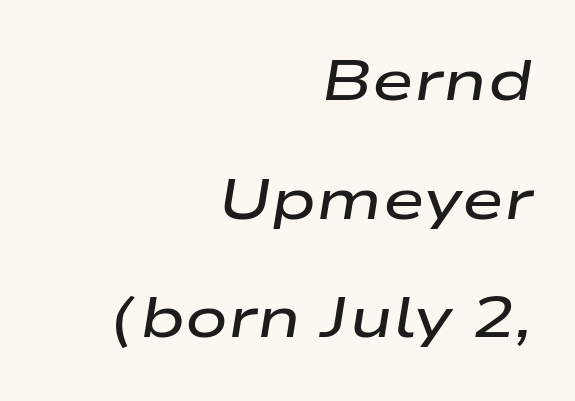
Characters follow at the spacing the type designer built in. Every letter is mildly thick-stroked: semibold rather than bold. Check under the words: just untouched page. Casual observation: everything's shoved over to the right. The specimen reads as italic at a glance.
